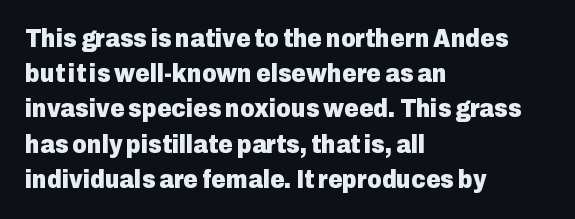
{"italic": "no", "bold": "yes", "underline": "no", "align": "left", "line_spacing": "normal", "line_spacing_ratio": 1.41, "letter_spacing": "normal", "letter_spacing_em": 0.0, "glyph_px": 25}
